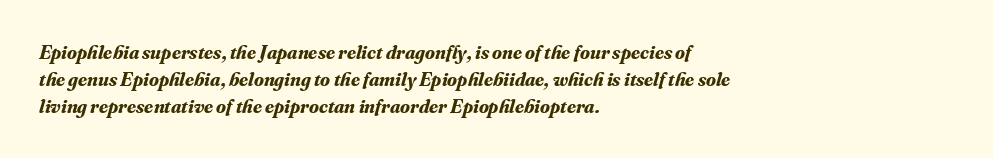
The image shows 20 px bold type, italic (leaning right); set left-aligned, normal line spacing (1.35x), normal letter spacing, not underlined.
